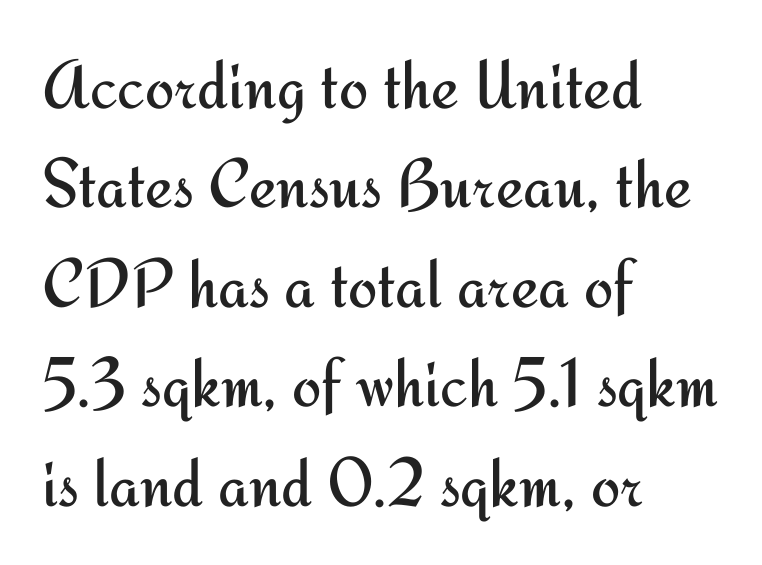
The image shows 70 px regular-weight sans-serif type, upright; set left-aligned, normal line spacing (1.42x), normal letter spacing, not underlined; medium stroke contrast and a small x-height.
